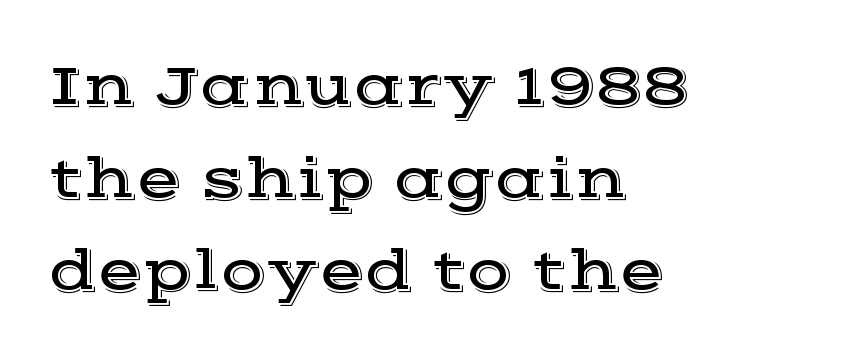
These lines are rendered in a variable-pitch font. Lines of text with bare space underneath. Leading matches the norm, producing a regular column. This sample uses a serif face.
